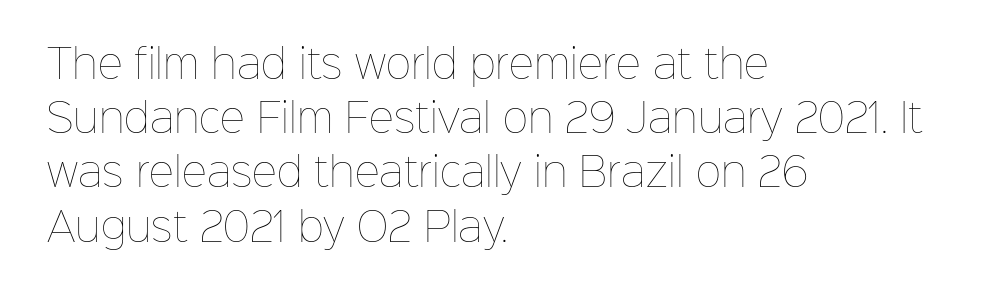
Posture: straight, roman, zero tilt. Vertical spacing — default. Bold? No — there's no thickening of the strokes. In terms of letterspacing, this is plain default setting. Unmarked baselines from the first word to the last. The setting favours the left margin, as ordinary paragraphs usually do.
